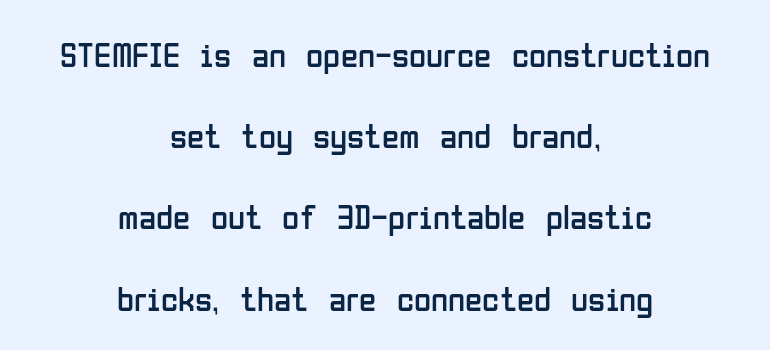
Q: Is the text bold? A: No.
Q: Is the text italic (slanted)? A: No, it is upright.
Q: Is the typeface a serif or a sans-serif typeface? A: Sans-serif.
Q: Is the text underlined? A: No.
Q: How is the paragraph aligned? A: Centered.
Q: Is the spacing between letters normal or unusually wide? A: Normal.
Q: Is the spacing between lines tight, normal or loose? A: Loose.
Q: Width (condensed, normal, or wide)? A: Condensed.
Q: Stroke contrast? A: Low.
Q: x-height? A: Medium.
Q: Monospaced? A: No.
